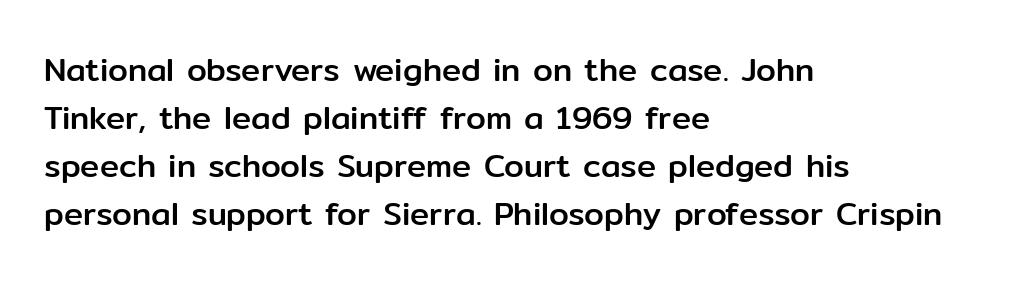
Notice how the stems are strictly vertical — no italics here. If you drew a ruler down the left edge, every line would touch it. You can tell from the bare stems that sans-serif type was used. Does extra space separate the letters? No, they use regular spacing. The leading is moderate, giving the passage an even texture. The zone under the glyphs is completely vacant.
